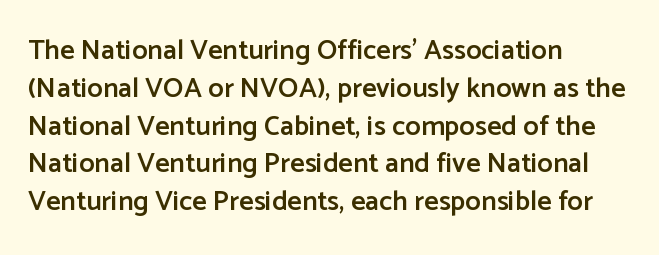
Q: Is the text bold? A: Semi-bold.
Q: Is the text italic (slanted)? A: No, it is upright.
Q: Is the typeface a serif or a sans-serif typeface? A: Sans-serif.
Q: Is the text underlined? A: No.
Q: How is the paragraph aligned? A: Left-aligned.
Q: Is the spacing between letters normal or unusually wide? A: Normal.
Q: Is the spacing between lines tight, normal or loose? A: Normal.
Q: Width (condensed, normal, or wide)? A: Normal.
Q: Stroke contrast? A: Low.
Q: x-height? A: Medium.
Q: Monospaced? A: No.
